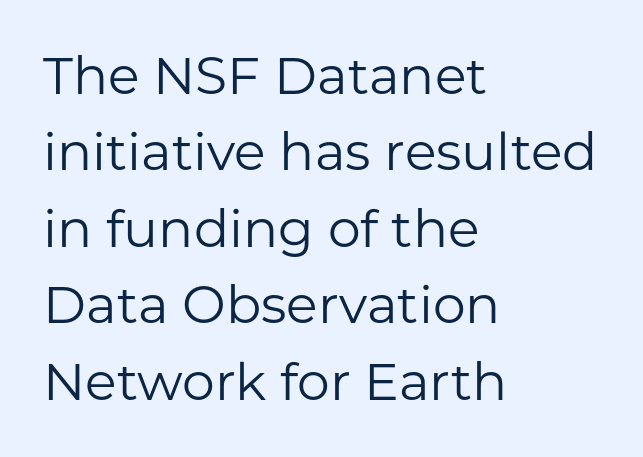
Q: Is the text bold? A: No.
Q: Is the text italic (slanted)? A: No, it is upright.
Q: Is the typeface a serif or a sans-serif typeface? A: Sans-serif.
Q: Is the text underlined? A: No.
Q: How is the paragraph aligned? A: Left-aligned.
Q: Is the spacing between letters normal or unusually wide? A: Normal.
Q: Is the spacing between lines tight, normal or loose? A: Normal.
Q: Width (condensed, normal, or wide)? A: Normal.
Q: Stroke contrast? A: Low.
Q: x-height? A: Medium.
Q: Monospaced? A: No.
